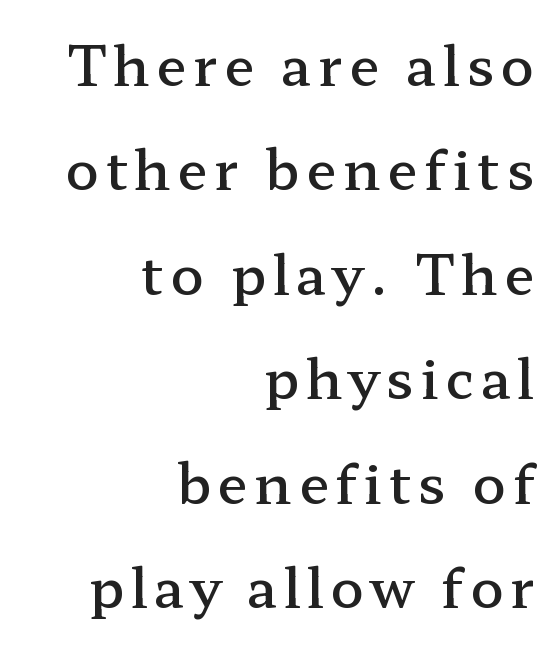
The image shows 55 px semibold, wide serif type, upright; set right-aligned, loose line spacing (1.9x), not underlined; low stroke contrast and a medium x-height.
